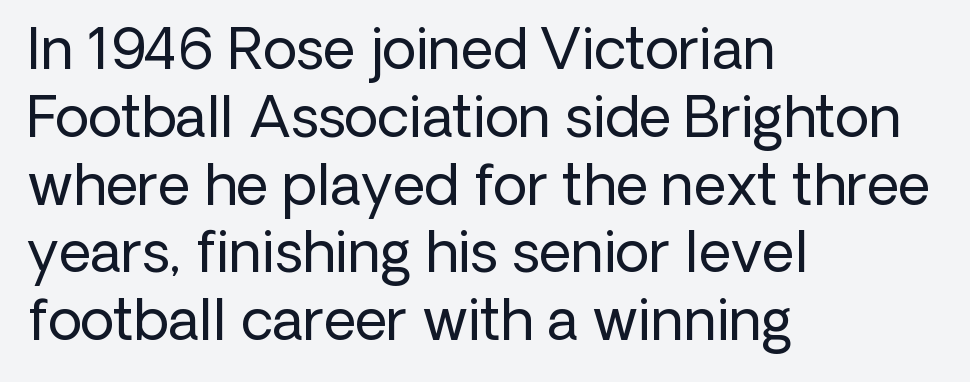
Q: Is the text bold? A: No.
Q: Is the text italic (slanted)? A: No, it is upright.
Q: Is the typeface a serif or a sans-serif typeface? A: Sans-serif.
Q: Is the text underlined? A: No.
Q: How is the paragraph aligned? A: Left-aligned.
Q: Is the spacing between letters normal or unusually wide? A: Normal.
Q: Width (condensed, normal, or wide)? A: Normal.
Q: Stroke contrast? A: Low.
Q: x-height? A: Medium.
Q: Monospaced? A: No.
